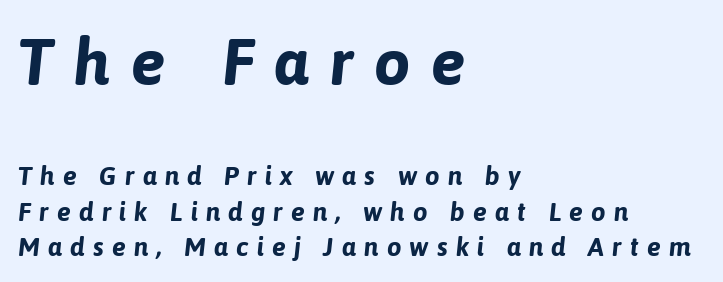
Q: Is the text bold? A: Yes.
Q: Is the text italic (slanted)? A: Yes, it leans right by about 6 degrees.
Q: Is the text underlined? A: No.
Q: How is the paragraph aligned? A: Left-aligned.
Q: Is the spacing between letters normal or unusually wide? A: Unusually wide.
Q: Is the spacing between lines tight, normal or loose? A: Normal.
Q: Which block of text is set in a larger size, the first (top) or the second (bottom)? A: The first (top) one.
Q: Width (condensed, normal, or wide)? A: Normal.
Q: Stroke contrast? A: Low.
Q: x-height? A: Medium.
Q: Monospaced? A: No.
